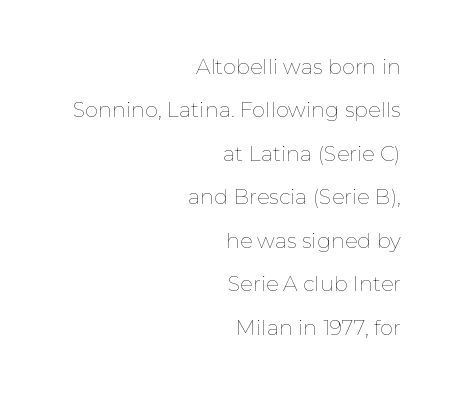
Q: Is the text bold? A: No.
Q: Is the text italic (slanted)? A: No, it is upright.
Q: Is the text underlined? A: No.
Q: How is the paragraph aligned? A: Right-aligned.
Q: Is the spacing between letters normal or unusually wide? A: Normal.
Q: Is the spacing between lines tight, normal or loose? A: Loose.
